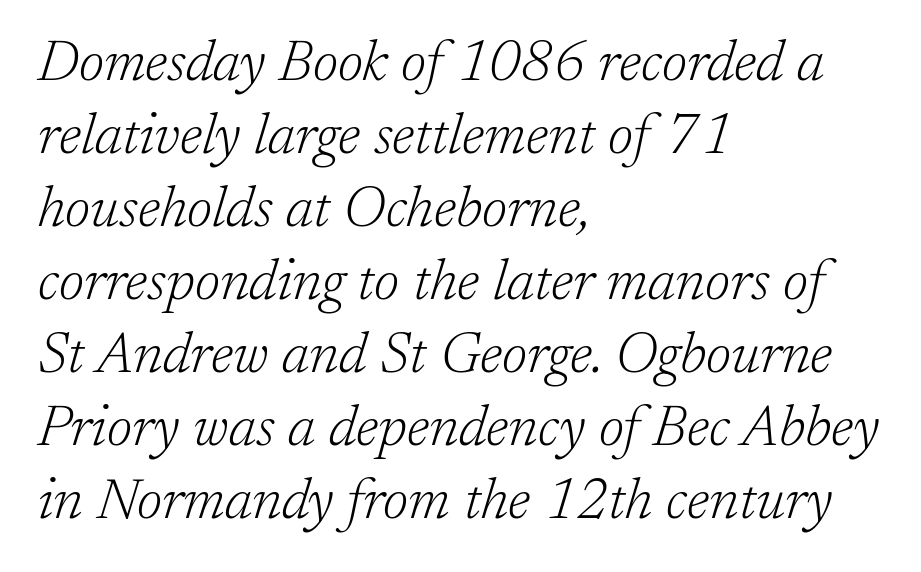
{"serif": "yes", "italic": "yes", "lean": "right", "slant_degrees": 17, "bold": "no", "weight": "light", "width": "normal", "stroke_contrast": "low", "x_height": "medium", "monospaced": "no", "underline": "no", "align": "left", "line_spacing": "normal", "line_spacing_ratio": 1.28, "letter_spacing": "normal", "letter_spacing_em": 0.0, "glyph_px": 57}
